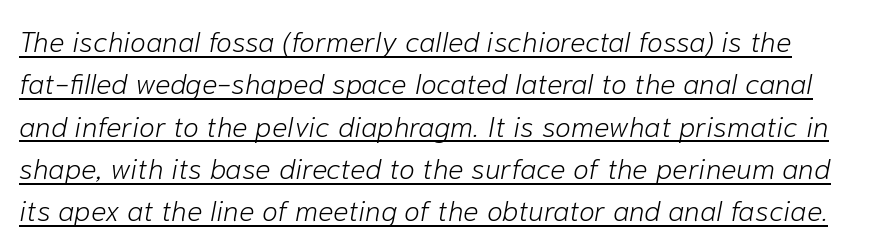
The image shows 29 px light type, italic (leaning right); set normal line spacing (1.46x), normal letter spacing, underlined; low stroke contrast and a medium x-height.
